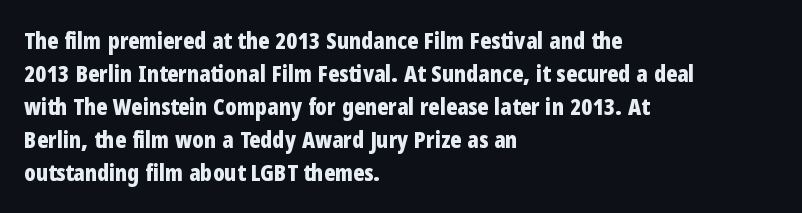
This sample keeps an unexceptional amount of space between lines. Strokes here are thick enough to call this a true bold. A student would call this left alignment; a typographer would say flush left, rag right. You can tell it's not italic because the verticals are truly vertical.
